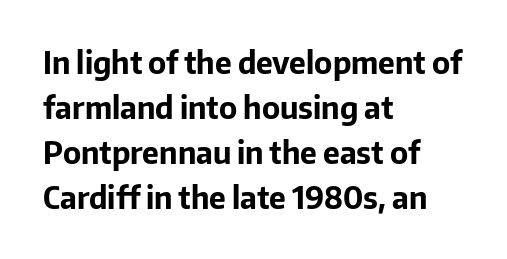
Q: Is the text bold? A: Yes.
Q: Is the text italic (slanted)? A: No, it is upright.
Q: Is the typeface a serif or a sans-serif typeface? A: Sans-serif.
Q: Is the text underlined? A: No.
Q: How is the paragraph aligned? A: Left-aligned.
Q: Is the spacing between letters normal or unusually wide? A: Normal.
Q: Is the spacing between lines tight, normal or loose? A: Normal.
Q: Width (condensed, normal, or wide)? A: Normal.
Q: Stroke contrast? A: Low.
Q: x-height? A: Medium.
Q: Monospaced? A: No.
